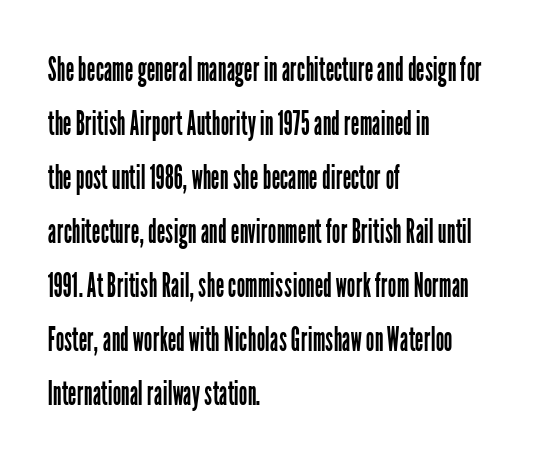
Nothing heavy about these letters — not bold at all. Serif or sans? Sans — the stroke terminals are bare. The rendering keeps characters at their native spacing. The lines are quadded left. Is this a fixed-width face? No — the glyphs have proportional, varying widths. Only glyphs here, with clear space below each row.
